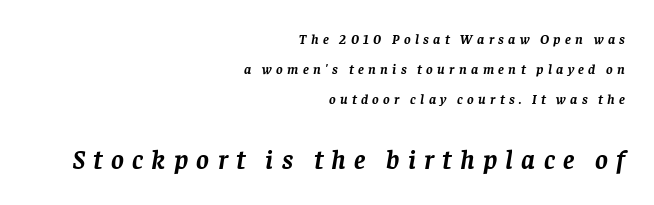
Q: Is the text bold? A: Yes.
Q: Is the text italic (slanted)? A: Yes, it leans right by about 8 degrees.
Q: Is the text underlined? A: No.
Q: How is the paragraph aligned? A: Right-aligned.
Q: Is the spacing between letters normal or unusually wide? A: Unusually wide.
Q: Is the spacing between lines tight, normal or loose? A: Loose.
Q: Which block of text is set in a larger size, the first (top) or the second (bottom)? A: The second (bottom) one.
